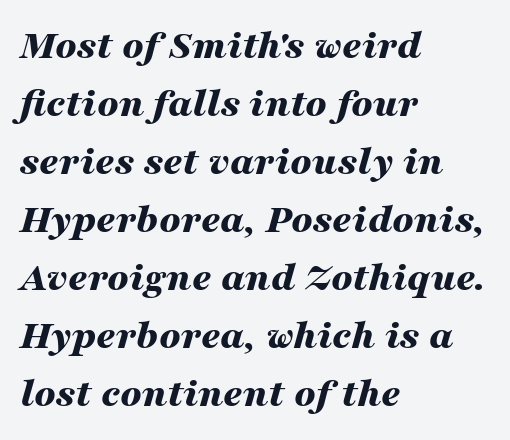
Left-aligned paragraph, ragged on the right. Italic? Definitely — the glyphs are oblique. This rendering features lettering with no underline. A typesetter would call this proportional, since set widths differ per character. Observe the ordinary spacing: letters are neighbours, not strangers.
